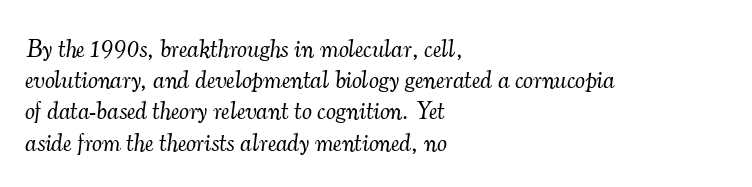
{"italic": "yes", "lean": "right", "slant_degrees": 7, "bold": "no", "underline": "no", "align": "left", "line_spacing": "normal", "line_spacing_ratio": 1.25, "letter_spacing": "normal", "letter_spacing_em": 0.0, "glyph_px": 25}
